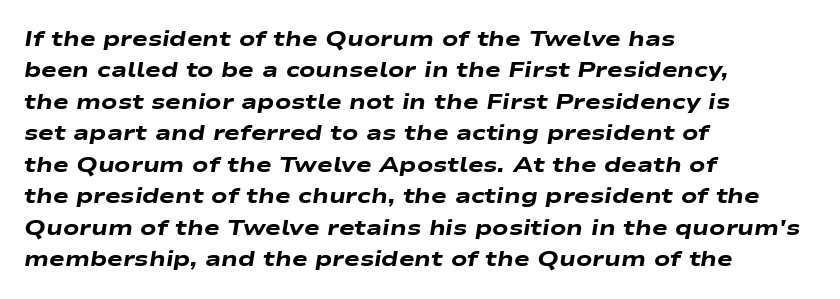
The image shows 21 px bold type, italic (leaning right); set left-aligned, normal line spacing (1.5x), normal letter spacing, not underlined.
